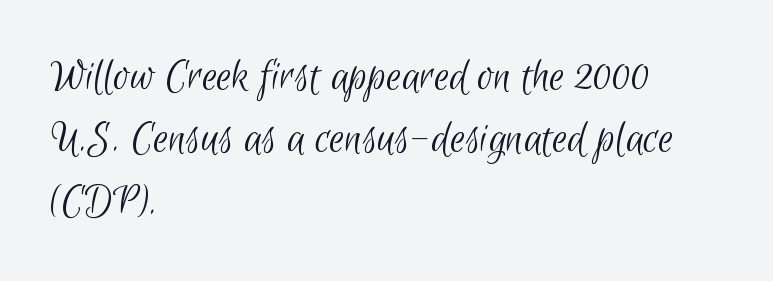
The image shows 48 px light, condensed sans-serif type; set left-aligned, normal line spacing (1.3x), normal letter spacing, not underlined; low stroke contrast and a small x-height.
